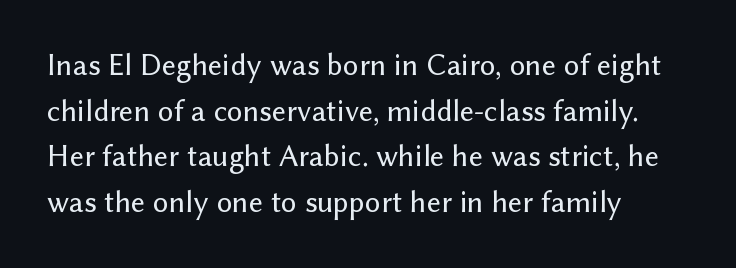
Standard letterfit; no display-style spreading of the glyphs. Looks like regular typesetting: each glyph gets only the width it needs. Bare-footed words on every line. Serifs: no, the terminals of the letterforms are clean. The ragged edge is on the right, which tells us the setting is flush left.
